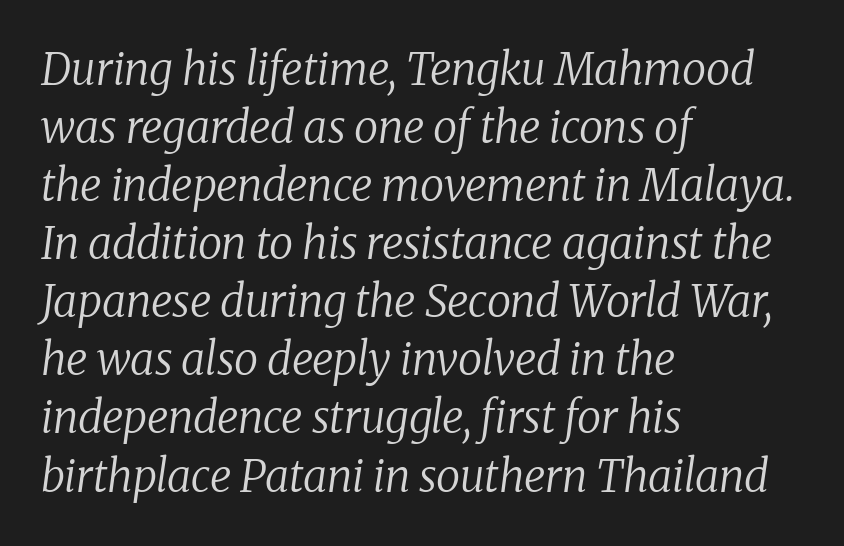
These lines are set flush left with a ragged right edge. Is the type heavy? It reads as light-to-regular instead. Is this a fixed-width face? No — the glyphs have proportional, varying widths. Is there much room between lines? A standard amount, neither cramped nor airy. Look at the bottom of the vertical strokes: they flare into serifs here.
